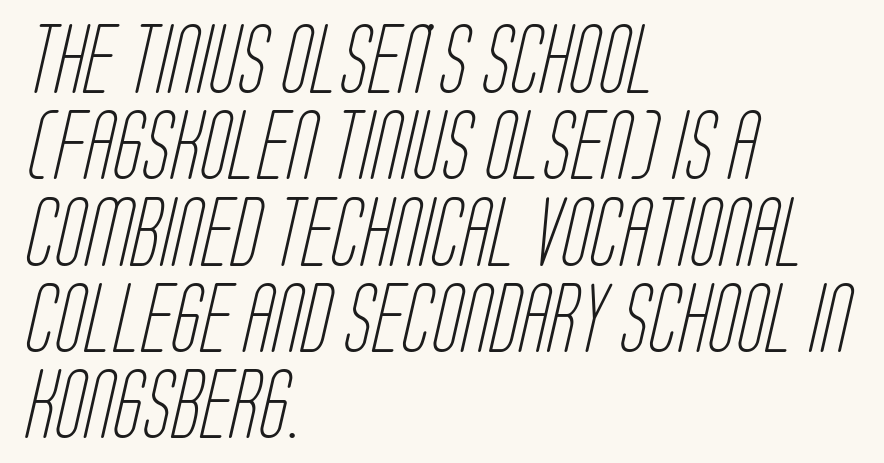
The image shows 68 px light, condensed sans-serif type; set left-aligned, normal line spacing (1.27x), normal letter spacing, not underlined; low stroke contrast and a large x-height.
